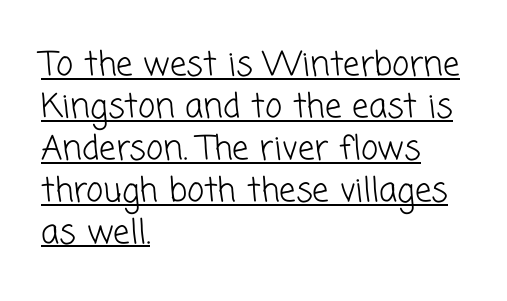
The image shows 33 px light sans-serif type; set left-aligned, normal line spacing (1.27x), normal letter spacing, underlined; low stroke contrast and a medium x-height.
